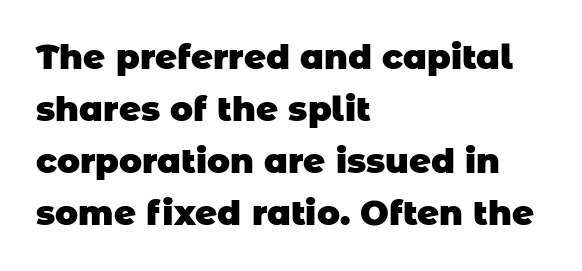
Q: Is the text bold? A: Yes.
Q: Is the typeface a serif or a sans-serif typeface? A: Sans-serif.
Q: Is the text underlined? A: No.
Q: How is the paragraph aligned? A: Left-aligned.
Q: Is the spacing between letters normal or unusually wide? A: Normal.
Q: Is the spacing between lines tight, normal or loose? A: Normal.
Q: Width (condensed, normal, or wide)? A: Normal.
Q: Stroke contrast? A: Low.
Q: x-height? A: Large.
Q: Monospaced? A: No.
